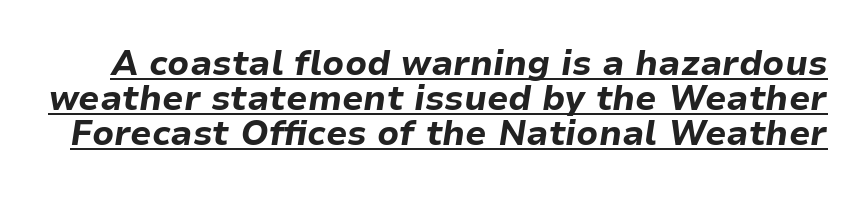
{"italic": "yes", "lean": "right", "slant_degrees": 9, "bold": "yes", "weight": "bold", "width": "normal", "stroke_contrast": "low", "x_height": "medium", "monospaced": "no", "underline": "yes", "line_spacing": "tight", "line_spacing_ratio": 1.03, "letter_spacing": "normal", "letter_spacing_em": 0.0, "glyph_px": 34}
